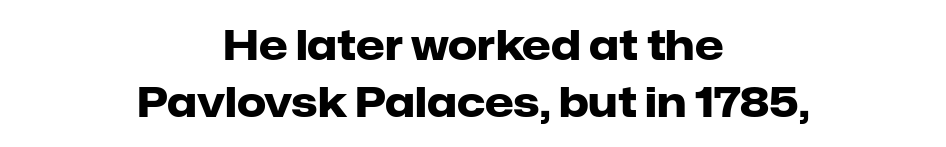
{"serif": "no", "italic": "no", "bold": "yes", "weight": "heavy", "width": "normal", "stroke_contrast": "low", "x_height": "medium", "monospaced": "no", "underline": "no", "align": "center", "line_spacing": "normal", "line_spacing_ratio": 1.38, "letter_spacing": "normal", "letter_spacing_em": 0.0, "glyph_px": 41}
